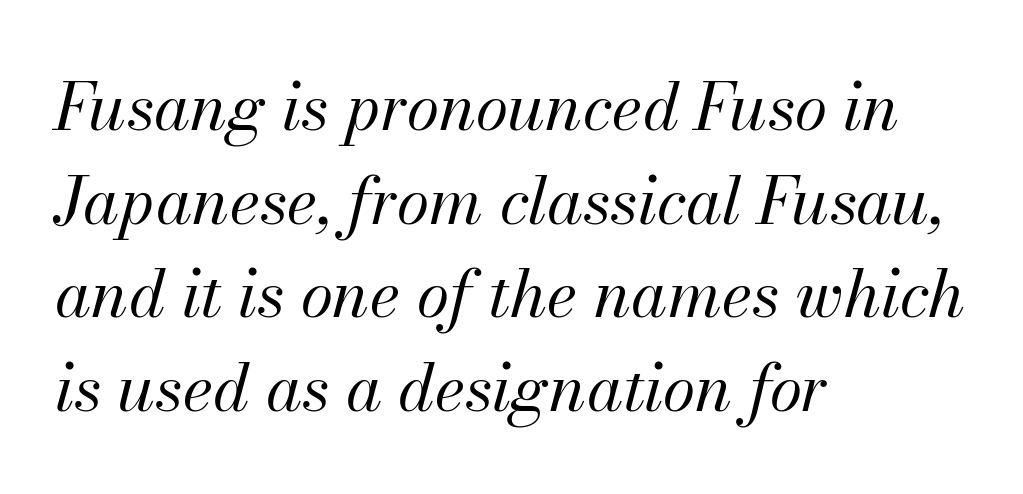
Compared with typical body copy, the letter spacing here is the same. The letters are slanted; this is an italic face. This sample has the flowing, uneven cadence of proportional lettering. Regarding leading, the lines here are spaced in the standard way.
